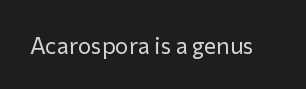
The type is set solid horizontally, with unmodified tracking. Words float on clear page, feet unadorned. A quiet, ordinary-to-light weight characterises the typeface. The type sits square on the baseline with zero lean.
